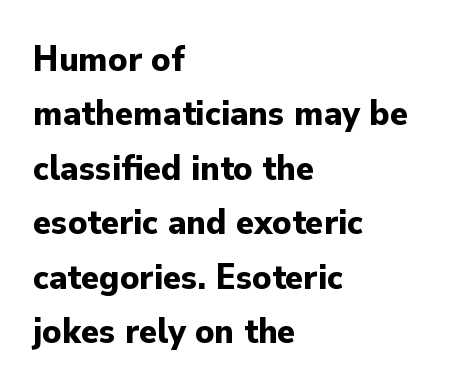
Q: Is the text bold? A: Yes.
Q: Is the text italic (slanted)? A: No, it is upright.
Q: Is the typeface a serif or a sans-serif typeface? A: Sans-serif.
Q: Is the text underlined? A: No.
Q: How is the paragraph aligned? A: Left-aligned.
Q: Is the spacing between letters normal or unusually wide? A: Normal.
Q: Is the spacing between lines tight, normal or loose? A: Normal.
Q: Width (condensed, normal, or wide)? A: Normal.
Q: Stroke contrast? A: Low.
Q: x-height? A: Small.
Q: Monospaced? A: No.
